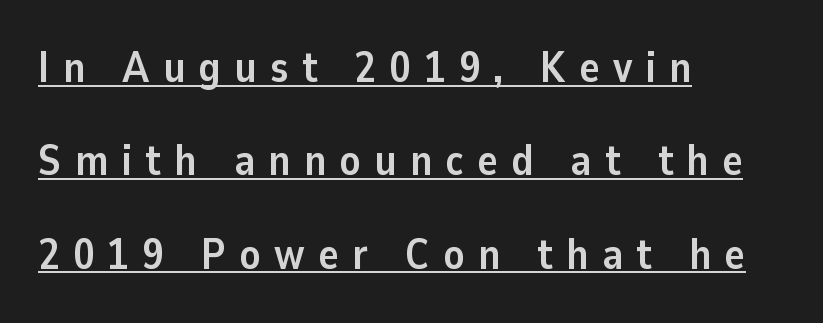
Posture: upright roman. Underlining? Definitely there. The paragraph shown leans on its left margin. Stroke thickness is high; the sample reads as a true bold. The horizontal fit of the characters is loose and conspicuously gappy.
